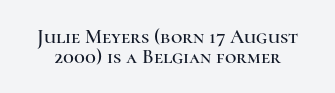
{"italic": "no", "underline": "no", "line_spacing": "tight", "line_spacing_ratio": 0.98, "letter_spacing": "normal", "letter_spacing_em": 0.0, "glyph_px": 20}
